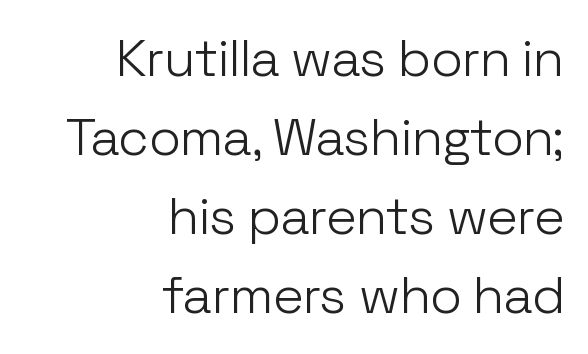
Rendered with straight, roman letterforms. Descenders hang freely into open space. This is not heavy type; no bold has been used. Proportional: the letters do not fall into vertical columns.
